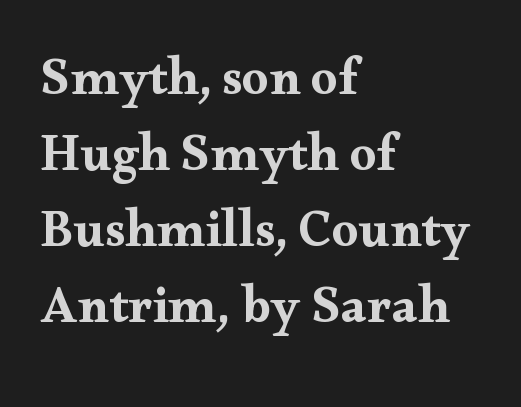
Notice how descenders clear the ascenders below comfortably — that's standard leading. Caption: multi-line text, flush left, ragged right. The text was rendered using a seriffed face with decorative stroke endings. The type is set solid horizontally, with unmodified tracking. Is this a fixed-width face? No — the glyphs have proportional, varying widths.
